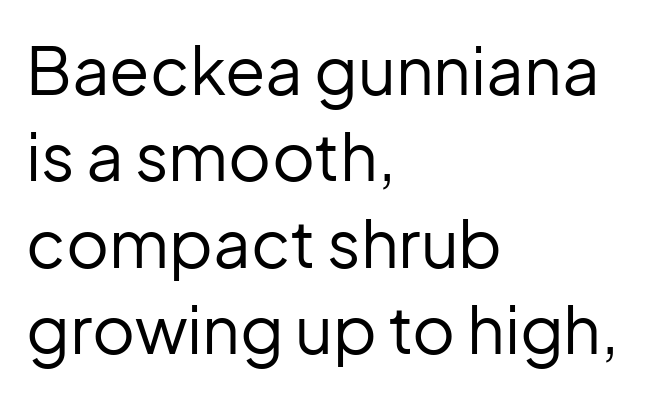
{"serif": "no", "italic": "no", "bold": "no", "weight": "regular", "width": "normal", "stroke_contrast": "low", "x_height": "medium", "monospaced": "no", "underline": "no", "align": "left", "line_spacing": "normal", "line_spacing_ratio": 1.31, "letter_spacing": "normal", "letter_spacing_em": 0.0, "glyph_px": 66}
